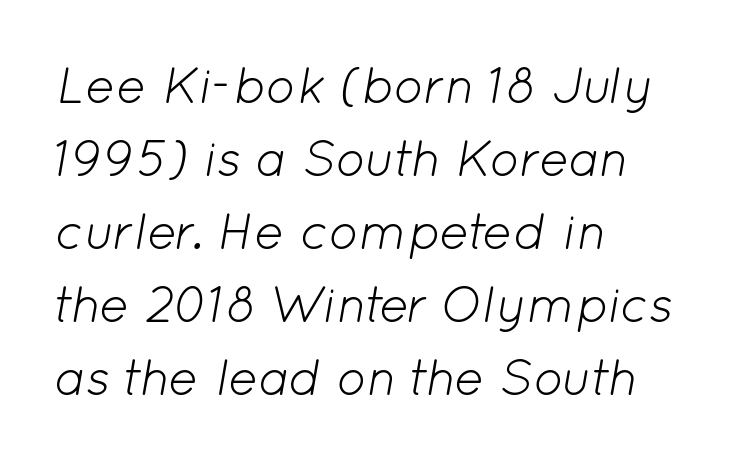
{"italic": "yes", "lean": "right", "slant_degrees": 12, "bold": "no", "weight": "light", "width": "normal", "stroke_contrast": "low", "x_height": "medium", "monospaced": "no", "underline": "no", "align": "left", "line_spacing": "normal", "line_spacing_ratio": 1.46, "letter_spacing": "normal", "letter_spacing_em": 0.0, "glyph_px": 50}
